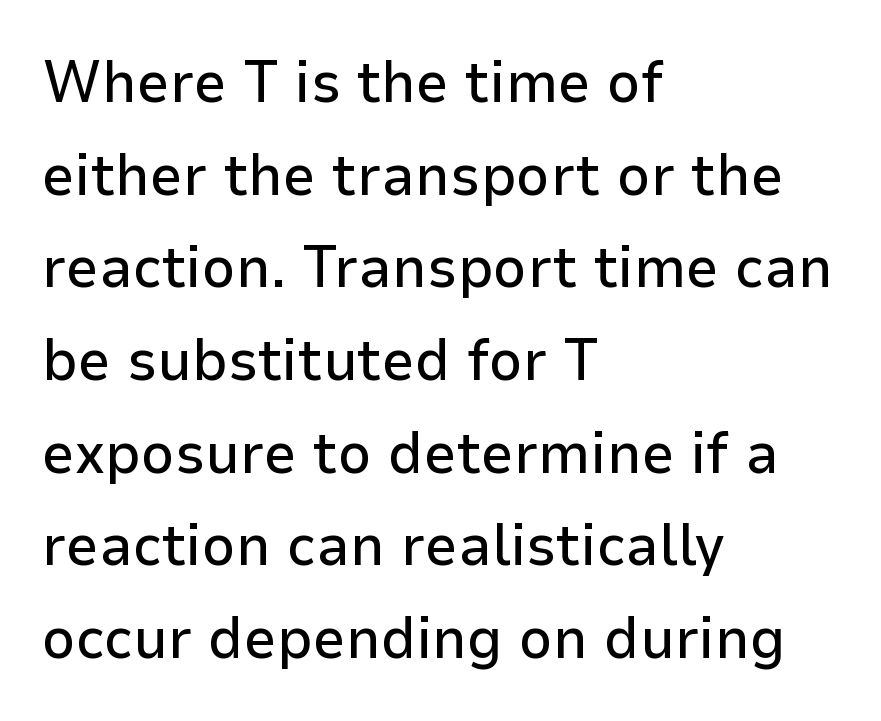
The image shows 59 px sans-serif type, upright; set left-aligned, normal line spacing (1.57x), normal letter spacing, not underlined; low stroke contrast and a medium x-height.
